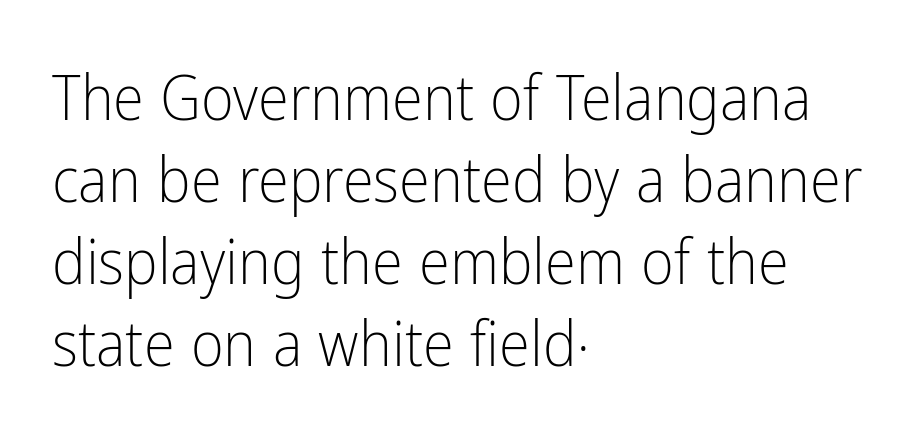
{"serif": "no", "italic": "no", "bold": "no", "weight": "light", "width": "condensed", "stroke_contrast": "low", "x_height": "medium", "monospaced": "no", "underline": "no", "align": "left", "line_spacing": "normal", "line_spacing_ratio": 1.3, "letter_spacing": "normal", "letter_spacing_em": 0.0, "glyph_px": 63}
